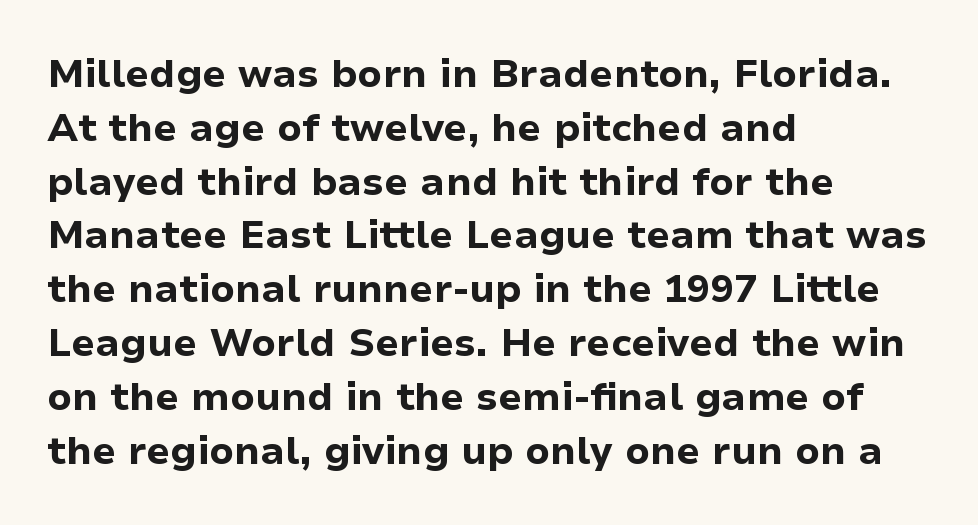
The passage shown is typed in a proportional face where columns would drift. Strong, thick strokes mark this as bold type. Which margin do the lines hug? The left one — the right edge is uneven. Each word holds together tightly as a unit, with standard inter-letter gaps.
